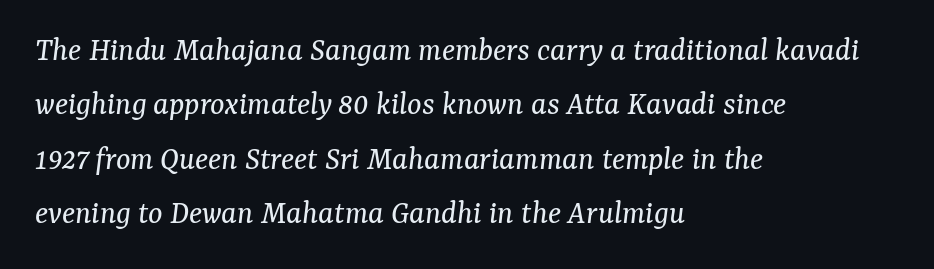
Q: Is the text bold? A: No.
Q: Is the text italic (slanted)? A: Yes, it leans right by about 7 degrees.
Q: Is the typeface a serif or a sans-serif typeface? A: Serif.
Q: Is the text underlined? A: No.
Q: How is the paragraph aligned? A: Left-aligned.
Q: Is the spacing between letters normal or unusually wide? A: Normal.
Q: Is the spacing between lines tight, normal or loose? A: Normal.
Q: Width (condensed, normal, or wide)? A: Normal.
Q: Stroke contrast? A: Medium.
Q: x-height? A: Medium.
Q: Monospaced? A: No.
